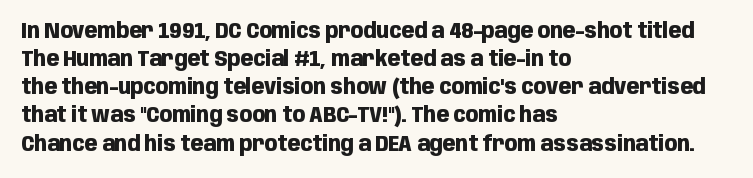
The image shows 21 px bold type, upright; set left-aligned, normal line spacing (1.34x), normal letter spacing, not underlined.
